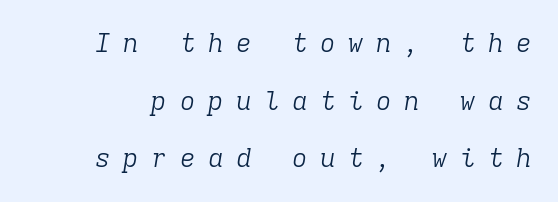
Descenders are the only things crossing below the line. Heaviness? Minimal to ordinary, like unemphasized prose. The horizontal fit of the characters is loose and conspicuously gappy. You can tell it's italic because the verticals aren't actually vertical. Regarding leading, the lines here are spaced well apart.
